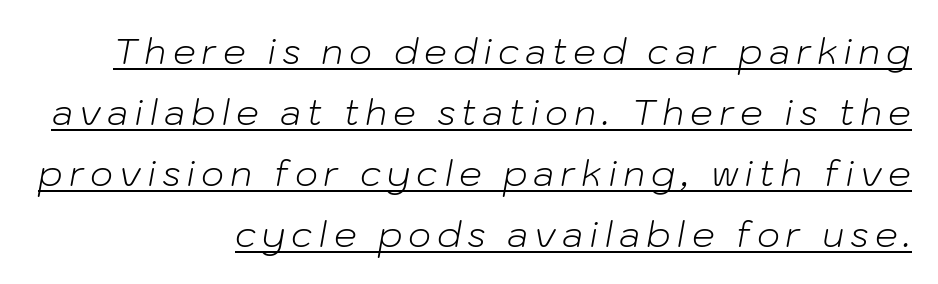
These characters rest on top of a visible drawn line. The passage shown is not bold in any degree. The face used here is proportionally spaced, like ordinary book or web type. Compared with typical paragraphs, the rows here are spaced about the same. Every character sits at an angle, as italics do.
